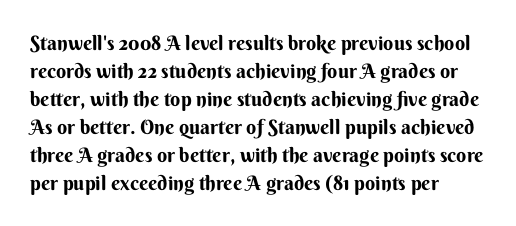
Q: Is the text bold? A: Yes.
Q: Is the text italic (slanted)? A: No, it is upright.
Q: Is the text underlined? A: No.
Q: How is the paragraph aligned? A: Left-aligned.
Q: Is the spacing between letters normal or unusually wide? A: Normal.
Q: Is the spacing between lines tight, normal or loose? A: Normal.
